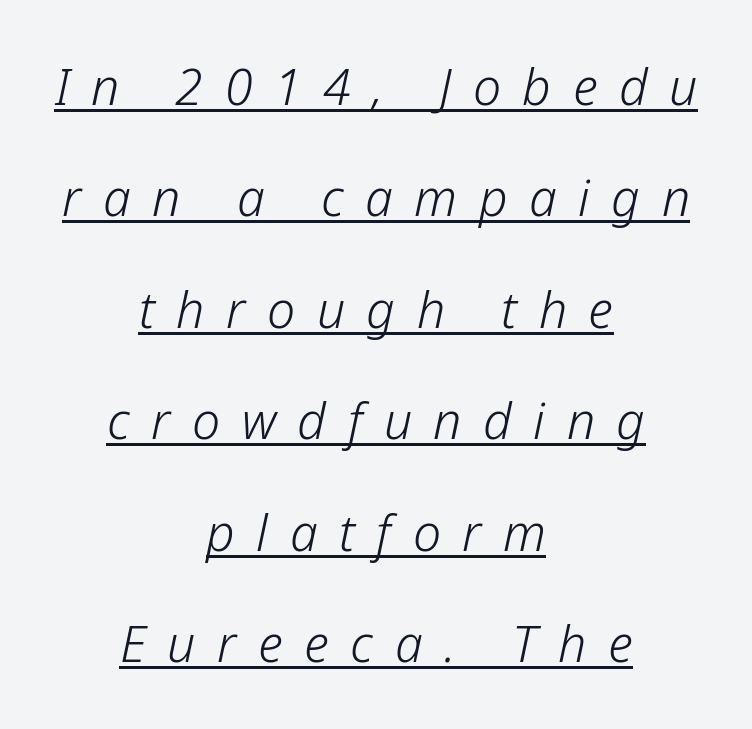
{"italic": "yes", "lean": "right", "slant_degrees": 12, "bold": "no", "weight": "light", "width": "normal", "stroke_contrast": "low", "x_height": "medium", "monospaced": "no", "underline": "yes", "align": "center", "line_spacing": "loose", "line_spacing_ratio": 2.23, "letter_spacing": "wide", "letter_spacing_em": 0.43, "glyph_px": 50}
